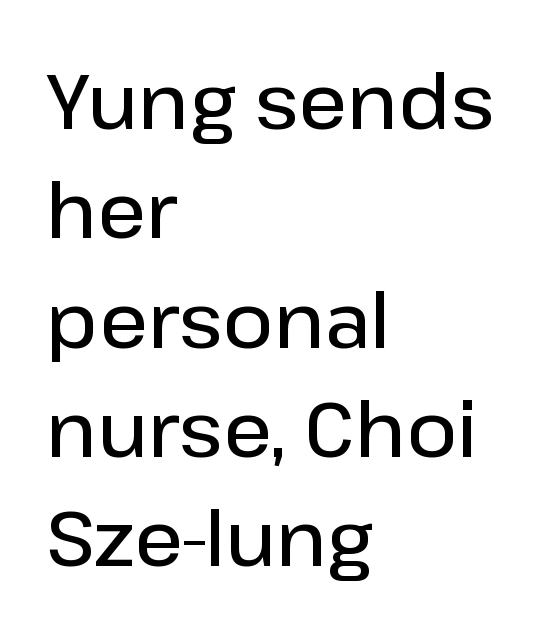
The image shows 77 px semibold sans-serif type, upright; set left-aligned, normal line spacing (1.42x), normal letter spacing, not underlined; low stroke contrast and a medium x-height.
